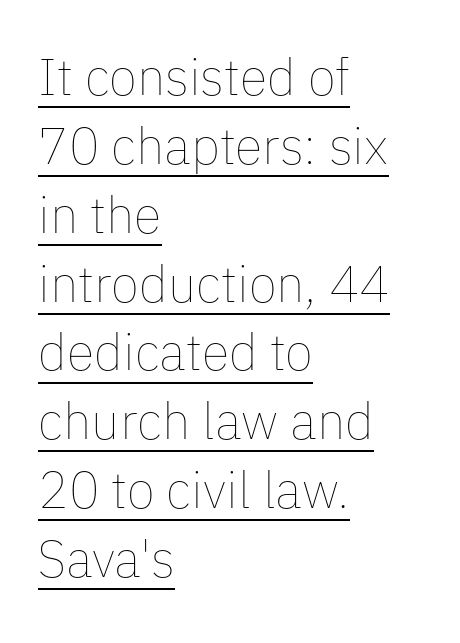
Q: Is the text bold? A: No.
Q: Is the text italic (slanted)? A: No, it is upright.
Q: Is the text underlined? A: Yes.
Q: How is the paragraph aligned? A: Left-aligned.
Q: Is the spacing between letters normal or unusually wide? A: Normal.
Q: Is the spacing between lines tight, normal or loose? A: Normal.
Q: Width (condensed, normal, or wide)? A: Normal.
Q: Stroke contrast? A: Low.
Q: x-height? A: Medium.
Q: Monospaced? A: No.
